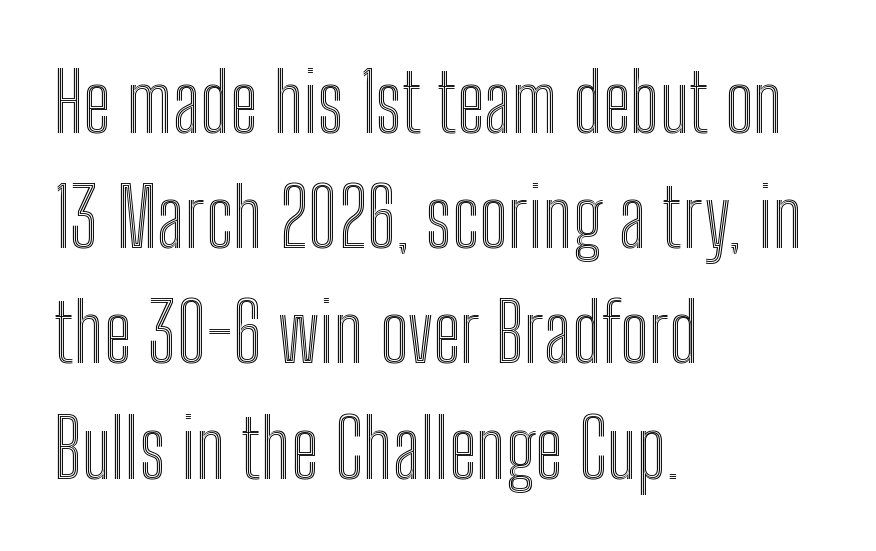
{"italic": "no", "width": "condensed", "x_height": "medium", "monospaced": "no", "underline": "no", "align": "left", "line_spacing": "normal", "line_spacing_ratio": 1.44, "letter_spacing": "normal", "letter_spacing_em": 0.0, "glyph_px": 80}
